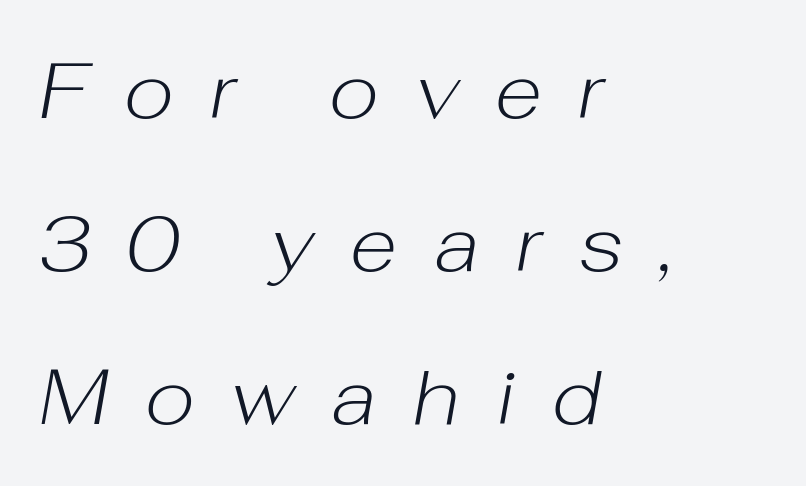
Q: Is the text bold? A: No.
Q: Is the text italic (slanted)? A: Yes, it leans right by about 10 degrees.
Q: Is the text underlined? A: No.
Q: How is the paragraph aligned? A: Left-aligned.
Q: Is the spacing between letters normal or unusually wide? A: Unusually wide.
Q: Is the spacing between lines tight, normal or loose? A: Loose.
Q: Width (condensed, normal, or wide)? A: Normal.
Q: Stroke contrast? A: Low.
Q: x-height? A: Medium.
Q: Monospaced? A: No.
